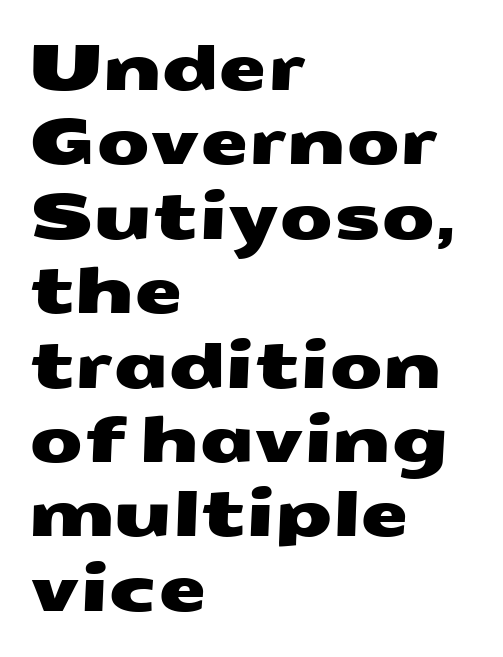
{"serif": "no", "width": "wide", "stroke_contrast": "medium", "x_height": "medium", "monospaced": "no", "underline": "no", "align": "left", "line_spacing_ratio": 1.2, "letter_spacing": "normal", "letter_spacing_em": 0.0, "glyph_px": 62}
